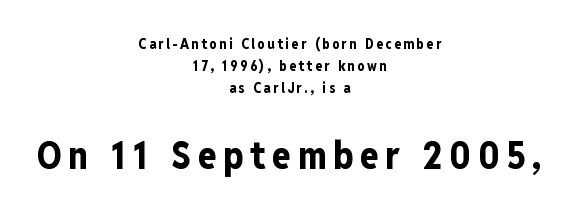
Where is the straight margin? There isn't one; the lines are centered. Ordinary non-slanted type is in use. Successive baselines arrive at the customary interval. A sans-serif font was chosen for this passage.
